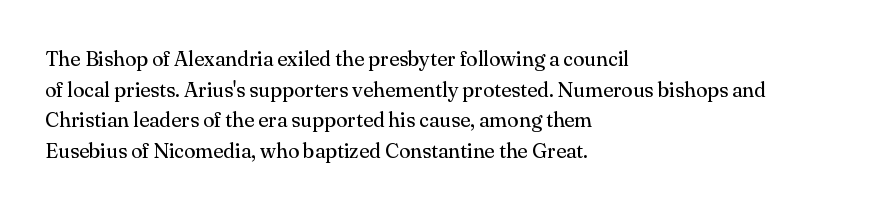
Q: Is the text bold? A: No.
Q: Is the text italic (slanted)? A: No, it is upright.
Q: Is the text underlined? A: No.
Q: How is the paragraph aligned? A: Left-aligned.
Q: Is the spacing between letters normal or unusually wide? A: Normal.
Q: Is the spacing between lines tight, normal or loose? A: Normal.
